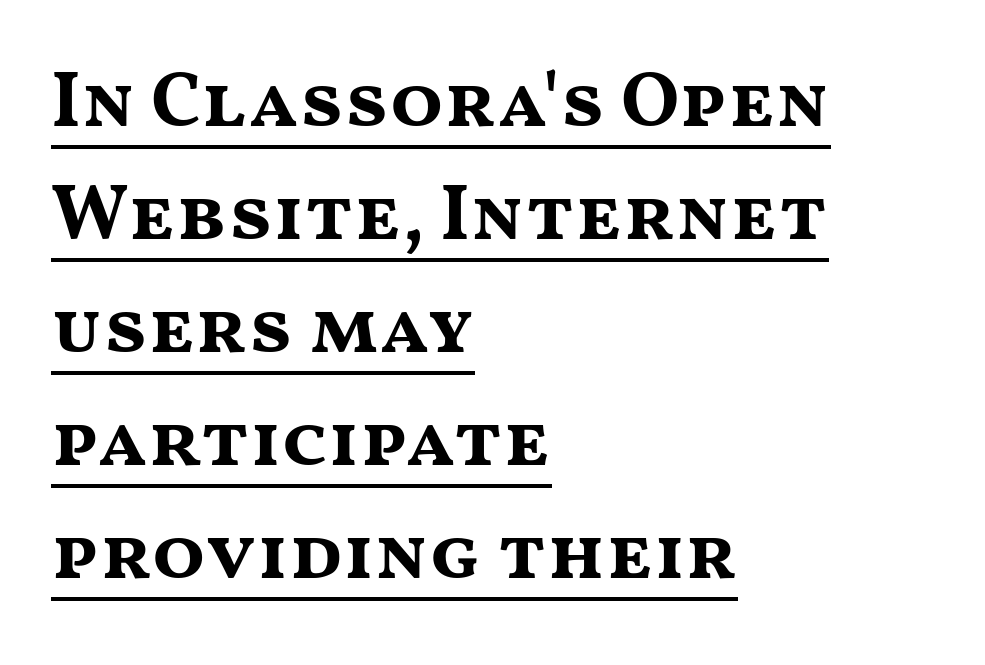
Evenly set lines give the paragraph a standard silhouette. Left-aligned paragraph, ragged on the right. Do the characters align in a grid? No, the font is proportional. The specimen includes a rule beneath the text block's lines. Heavy, bold letterforms. The letters stand upright; this is a roman face.
